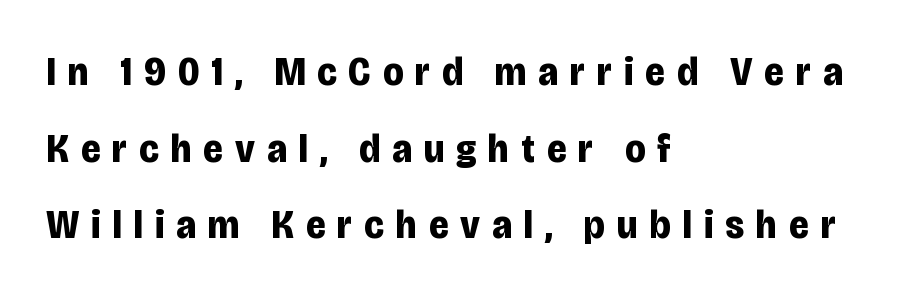
The image shows 41 px bold, condensed sans-serif type, upright; set left-aligned, line spacing 1.87x, unusually wide letter spacing (+0.29 em), not underlined; low stroke contrast and a large x-height.
